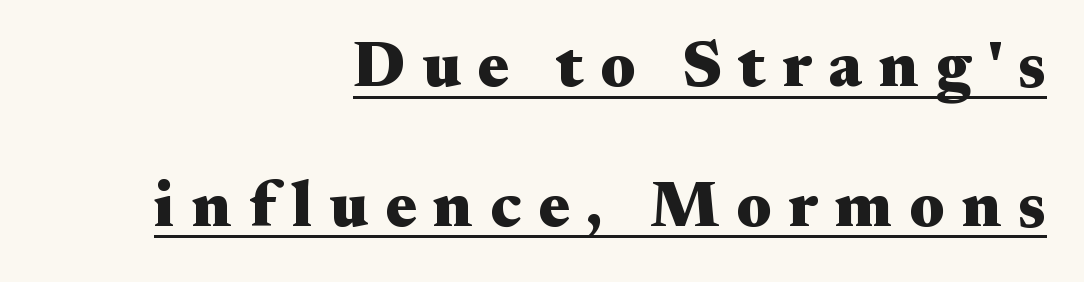
{"serif": "yes", "italic": "no", "bold": "yes", "weight": "heavy", "width": "wide", "stroke_contrast": "medium", "x_height": "small", "monospaced": "no", "underline": "yes", "align": "right", "line_spacing": "loose", "line_spacing_ratio": 2.15, "letter_spacing": "wide", "letter_spacing_em": 0.26, "glyph_px": 65}
